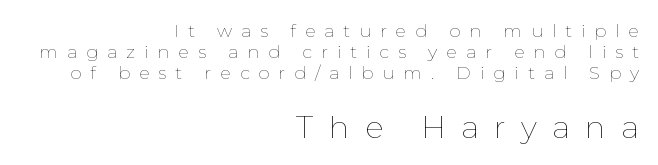
You could not count columns in this text — the font is proportionally spaced. The lines are quadded right. Tall strokes in this sample are plumb rather than angled. Words appear elongated and porous because spacing is wide.
